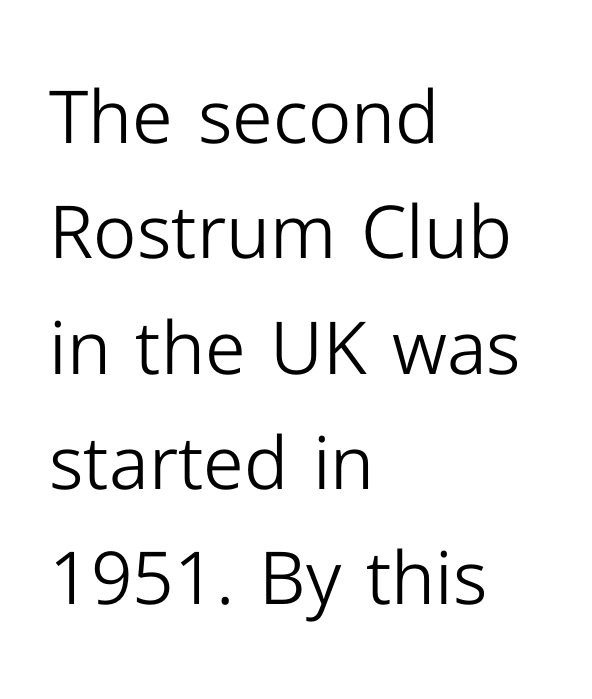
The image shows 73 px light sans-serif type, upright; set left-aligned, normal line spacing (1.58x), normal letter spacing, not underlined; low stroke contrast and a medium x-height.
